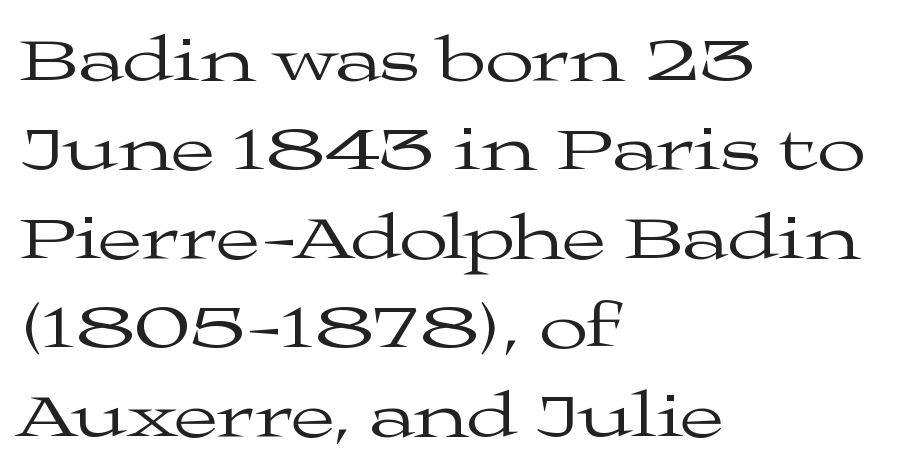
The image shows 64 px regular-weight, wide serif type, upright; set left-aligned, normal line spacing (1.39x), normal letter spacing, not underlined; medium stroke contrast and a medium x-height.
